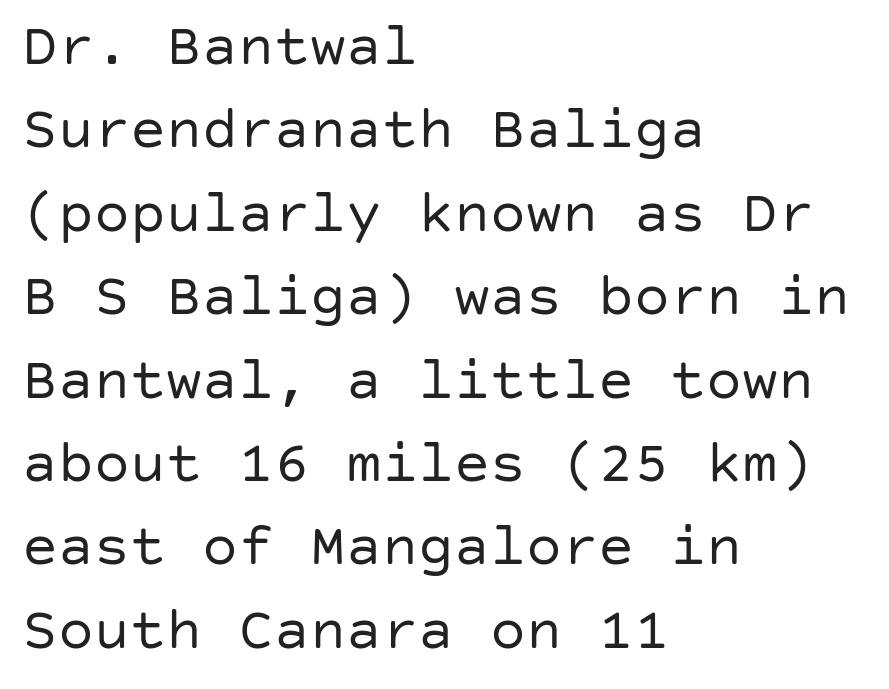
Unlike a traditional serif, this face leaves its strokes unadorned. Regular leading. Reading down the block, your eye returns to a fixed left position each line. The font is comparable to plain body text, perhaps lighter.
